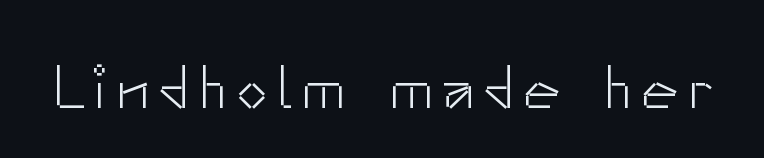
{"serif": "no", "italic": "no", "bold": "no", "weight": "light", "width": "normal", "stroke_contrast": "low", "x_height": "small", "monospaced": "no", "underline": "no", "glyph_px": 62}
